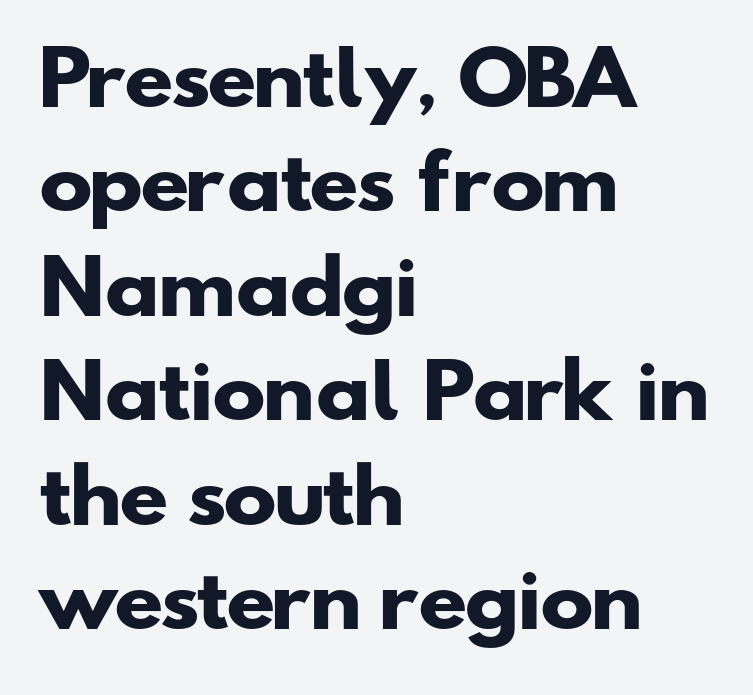
{"serif": "no", "bold": "yes", "weight": "heavy", "width": "wide", "stroke_contrast": "low", "x_height": "small", "monospaced": "no", "underline": "no", "align": "left", "line_spacing": "normal", "line_spacing_ratio": 1.45, "letter_spacing": "normal", "letter_spacing_em": 0.0, "glyph_px": 72}
